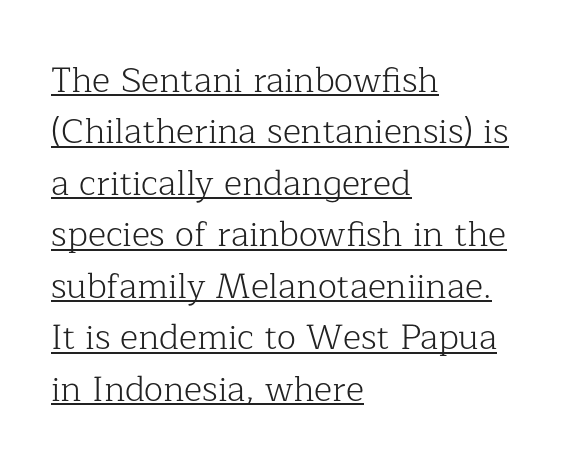
The image shows 35 px light serif type, upright; set left-aligned, normal line spacing (1.47x), normal letter spacing, underlined; low stroke contrast and a medium x-height.
